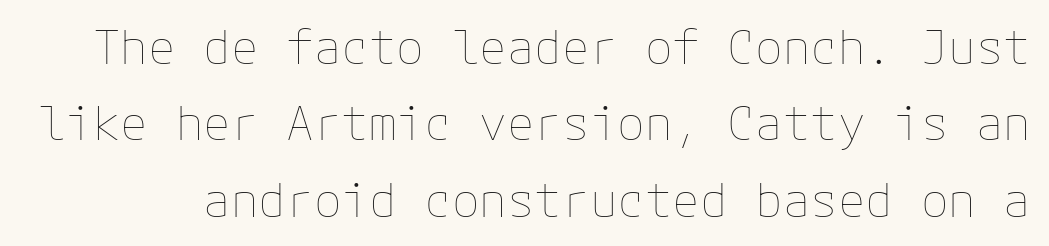
Underline: absent. Line spacing here is normal. Italic: no, the glyphs are upright roman. The typeface has the unassuming heft of standard copy or less. No extra tracking has been applied to these lines.
